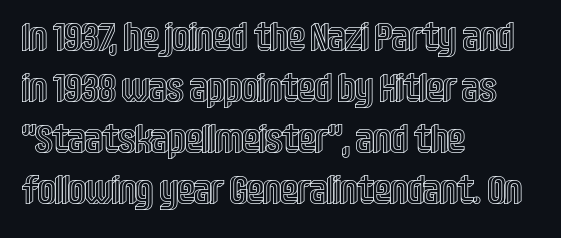
A student would call this left alignment; a typographer would say flush left, rag right. A clean baseline with only descenders dipping below it. Evenly set lines give the paragraph a standard silhouette. These lines are rendered in a variable-pitch font.
